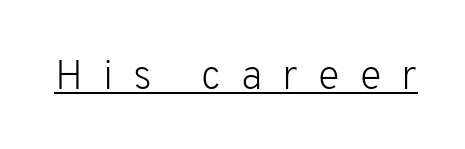
The image shows 41 px light sans-serif type, upright; set unusually wide letter spacing (+0.49 em), underlined; low stroke contrast and a medium x-height.
